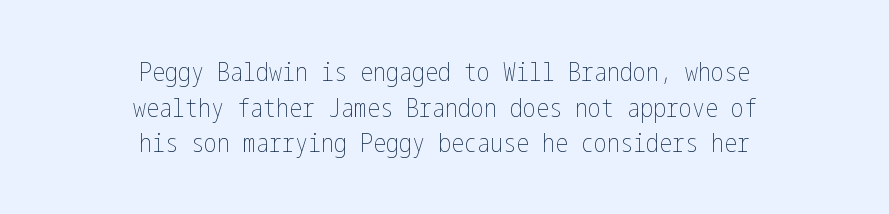
{"italic": "no", "bold": "no", "underline": "no", "align": "center", "line_spacing": "normal", "line_spacing_ratio": 1.37, "letter_spacing": "normal", "letter_spacing_em": 0.0, "glyph_px": 26}
